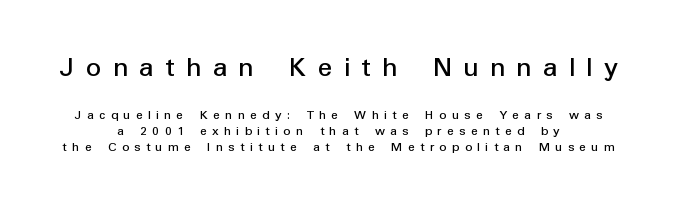
The image shows 30 px sans-serif type, upright; set line spacing 1.16x, unusually wide letter spacing (+0.38 em), not underlined; the first (top) block is 2.14x larger; low stroke contrast and a medium x-height.
